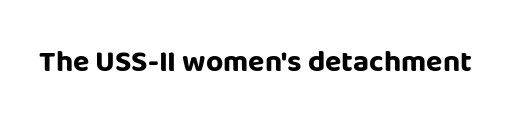
Q: Is the text bold? A: Yes.
Q: Is the text italic (slanted)? A: No, it is upright.
Q: Is the typeface a serif or a sans-serif typeface? A: Sans-serif.
Q: Is the text underlined? A: No.
Q: Is the spacing between letters normal or unusually wide? A: Normal.
Q: Width (condensed, normal, or wide)? A: Normal.
Q: Stroke contrast? A: Low.
Q: x-height? A: Large.
Q: Monospaced? A: No.
